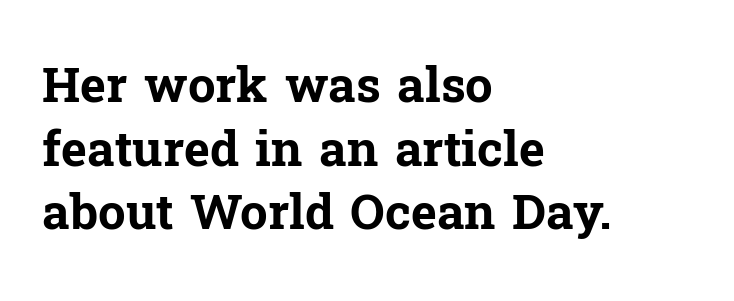
Q: Is the text bold? A: Yes.
Q: Is the text italic (slanted)? A: No, it is upright.
Q: Is the typeface a serif or a sans-serif typeface? A: Serif.
Q: Is the text underlined? A: No.
Q: How is the paragraph aligned? A: Left-aligned.
Q: Is the spacing between letters normal or unusually wide? A: Normal.
Q: Is the spacing between lines tight, normal or loose? A: Normal.
Q: Width (condensed, normal, or wide)? A: Normal.
Q: Stroke contrast? A: Low.
Q: x-height? A: Medium.
Q: Monospaced? A: No.
